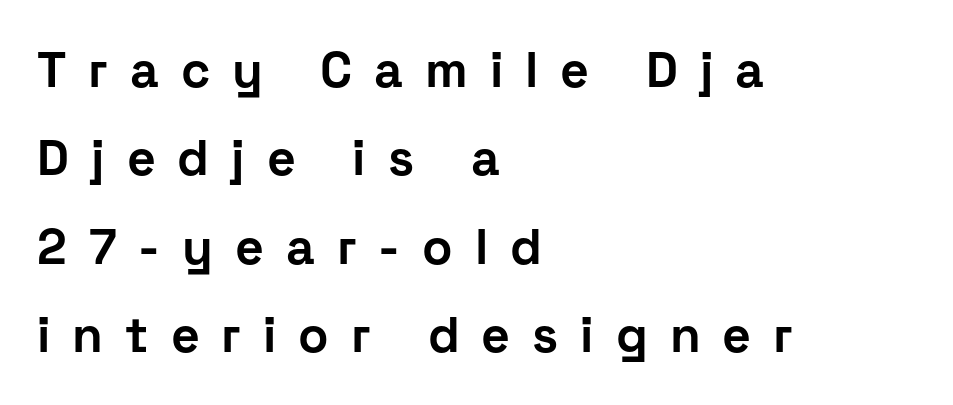
Casual observation: everything's shoved over to the left. Note the varied advance widths — an 'i' is clearly narrower than an 'm'. No word sits above an underline. Its strokes are broad and dark, the hallmark of bold type.
